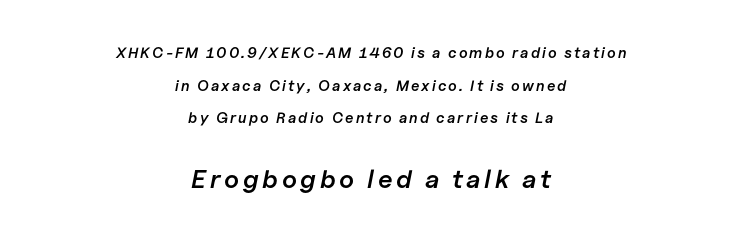
Each row of text sits above clean, open space. These two chunks differ in scale, with the bottom chunk taking the larger measure. The typesetting leans somewhat heavy: a semibold. Summary of vertical rhythm: relaxed, with wide interline spacing. An italicized treatment has been applied to the whole sample.
